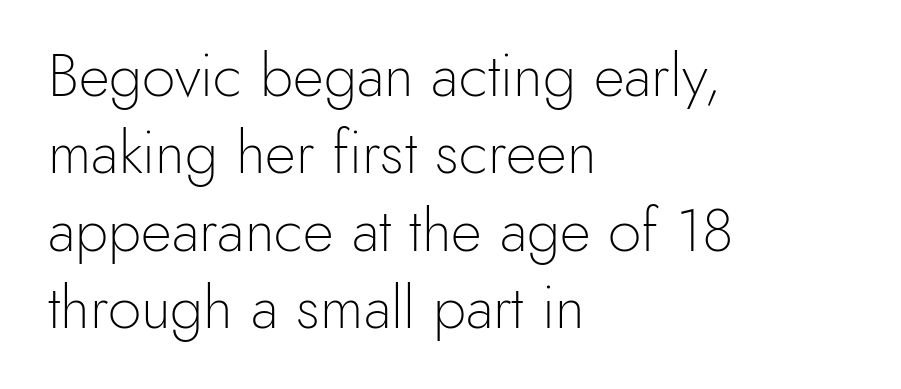
{"serif": "no", "italic": "no", "bold": "no", "weight": "light", "width": "normal", "x_height": "small", "monospaced": "no", "underline": "no", "align": "left", "line_spacing": "normal", "line_spacing_ratio": 1.29, "letter_spacing": "normal", "letter_spacing_em": 0.0, "glyph_px": 60}
